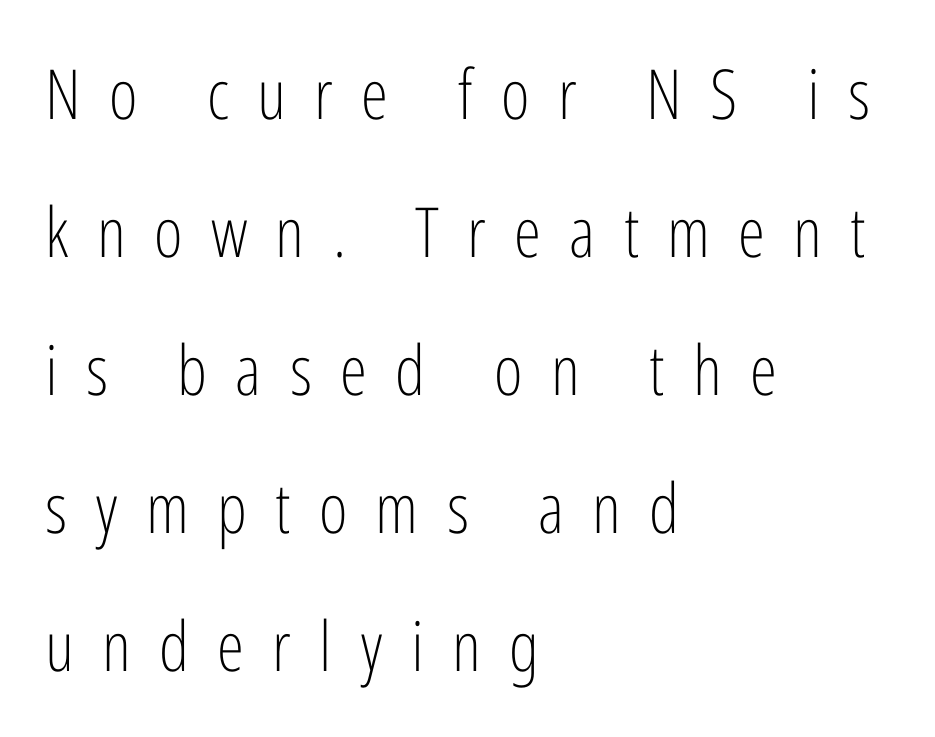
{"serif": "no", "italic": "no", "bold": "no", "weight": "light", "width": "condensed", "stroke_contrast": "low", "x_height": "medium", "monospaced": "no", "underline": "no", "align": "left", "line_spacing": "loose", "line_spacing_ratio": 2.0, "letter_spacing": "wide", "letter_spacing_em": 0.41, "glyph_px": 69}
